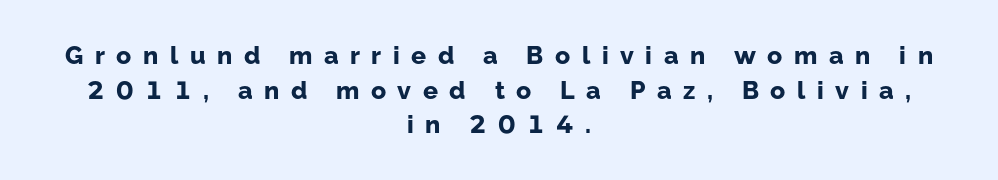
Q: Is the text bold? A: Yes.
Q: Is the text italic (slanted)? A: No, it is upright.
Q: Is the text underlined? A: No.
Q: How is the paragraph aligned? A: Centered.
Q: Is the spacing between letters normal or unusually wide? A: Unusually wide.
Q: Is the spacing between lines tight, normal or loose? A: Normal.
